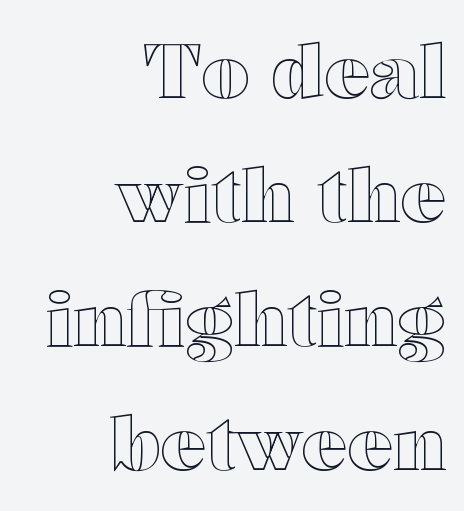
The image shows 76 px wide type, upright; set right-aligned, normal line spacing (1.63x), normal letter spacing, not underlined; a medium x-height.
